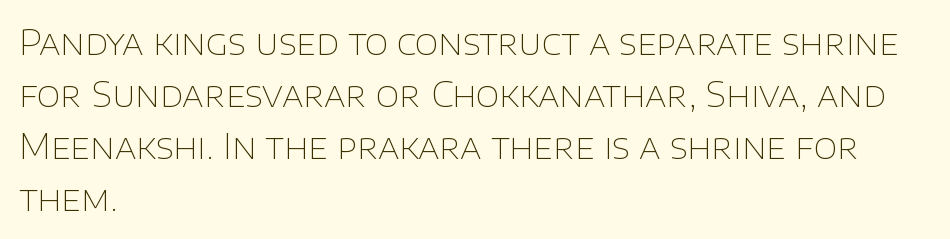
{"serif": "no", "italic": "no", "bold": "no", "weight": "thin", "width": "normal", "stroke_contrast": "low", "x_height": "large", "monospaced": "no", "underline": "no", "align": "left", "line_spacing": "normal", "line_spacing_ratio": 1.53, "letter_spacing": "normal", "letter_spacing_em": 0.0, "glyph_px": 34}
